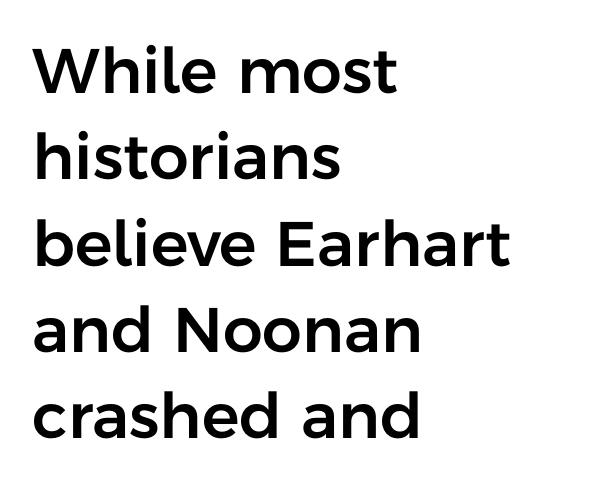
The image shows 63 px sans-serif type, upright; set left-aligned, normal line spacing (1.37x), normal letter spacing, not underlined; low stroke contrast and a medium x-height.
